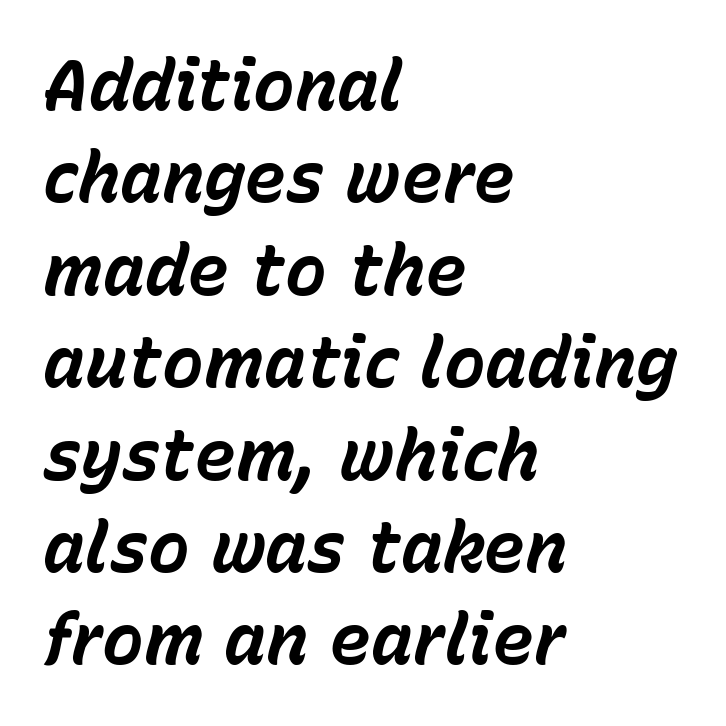
{"italic": "yes", "lean": "right", "slant_degrees": 15, "bold": "yes", "weight": "bold", "width": "normal", "stroke_contrast": "low", "x_height": "medium", "monospaced": "no", "underline": "no", "align": "left", "line_spacing": "normal", "line_spacing_ratio": 1.32, "letter_spacing": "normal", "letter_spacing_em": 0.0, "glyph_px": 70}
